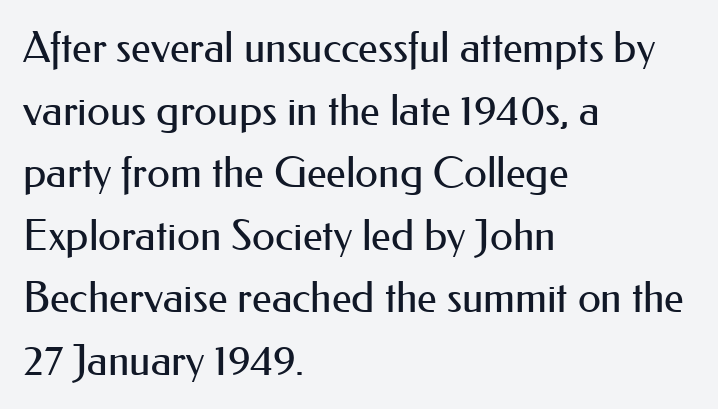
{"serif": "no", "italic": "no", "bold": "no", "weight": "regular", "width": "normal", "stroke_contrast": "medium", "x_height": "small", "monospaced": "no", "underline": "no", "align": "left", "line_spacing": "normal", "line_spacing_ratio": 1.49, "letter_spacing": "normal", "letter_spacing_em": 0.0, "glyph_px": 42}
